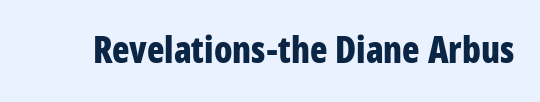
Q: Is the text bold? A: Yes.
Q: Is the text italic (slanted)? A: No, it is upright.
Q: Is the typeface a serif or a sans-serif typeface? A: Sans-serif.
Q: Is the text underlined? A: No.
Q: Is the spacing between letters normal or unusually wide? A: Normal.
Q: Width (condensed, normal, or wide)? A: Condensed.
Q: Stroke contrast? A: Low.
Q: x-height? A: Large.
Q: Monospaced? A: No.
